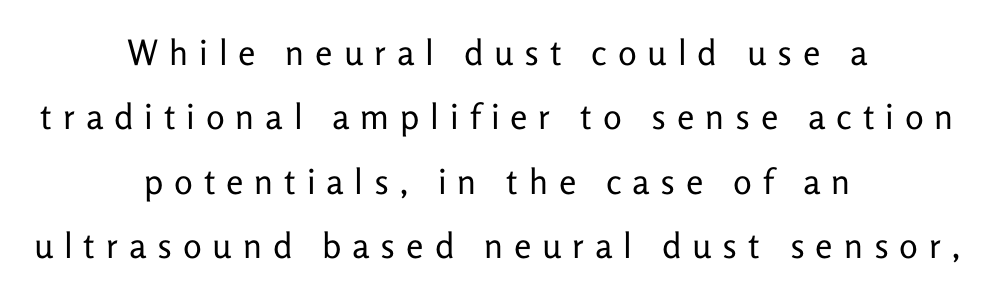
Character widths vary here, with narrow letters taking less room than wide ones. Each stroke keeps to a modest, everyday thickness or less. The face used here is a sans, in the tradition of grotesques and geometrics. Only glyphs here, with clear space below each row. The lettering stays uniformly vertical, giving the passage a roman look. This rendering uses center alignment, leaving both contours irregular but symmetric.
